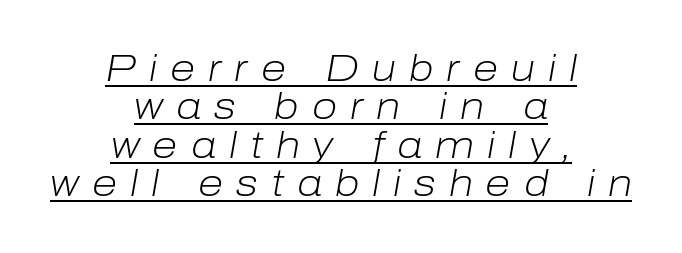
The leading is snug, giving the passage a crowded texture. These lines stack symmetrically, like a column narrowing and widening about its center. Glance below the letters and you will spot a drawn line. You could not count columns in this text — the font is proportionally spaced.
